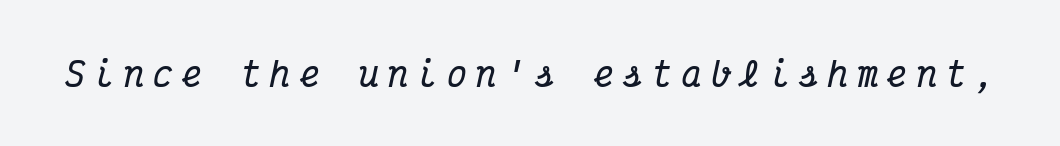
The image shows 33 px bold, condensed serif type, italic (leaning right), monospaced; set unusually wide letter spacing (+0.29 em), not underlined; medium stroke contrast and a medium x-height.
